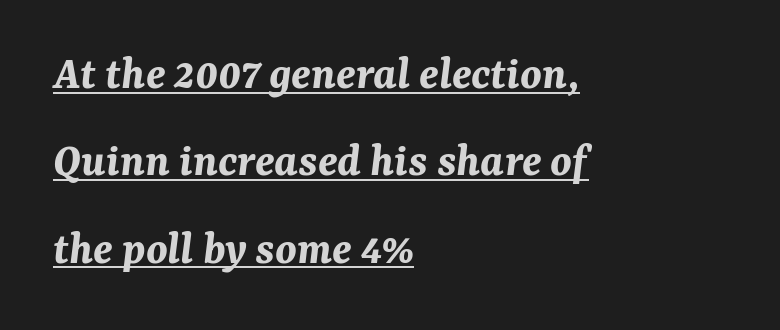
Typeset ragged right — the left edge is the straight one. The lettering is marked with a stroke running underneath it. Words appear dense and cohesive because spacing is normal. Each letter keeps its own natural width here, so spacing adapts to shape. Tall strokes in this sample are angled rather than plumb.
